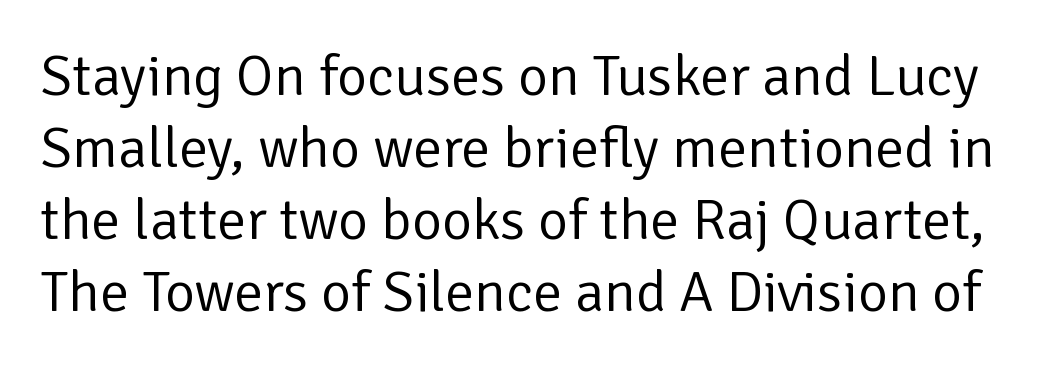
The image shows 58 px regular-weight sans-serif type, upright; set line spacing 1.24x, normal letter spacing, not underlined; low stroke contrast and a medium x-height.
